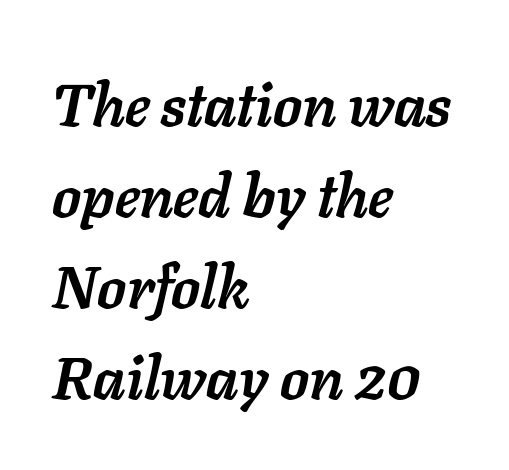
{"italic": "yes", "lean": "right", "slant_degrees": 11, "bold": "yes", "weight": "semibold", "width": "normal", "stroke_contrast": "low", "x_height": "medium", "monospaced": "no", "underline": "no", "align": "left", "line_spacing": "normal", "line_spacing_ratio": 1.54, "letter_spacing": "normal", "letter_spacing_em": 0.0, "glyph_px": 59}
